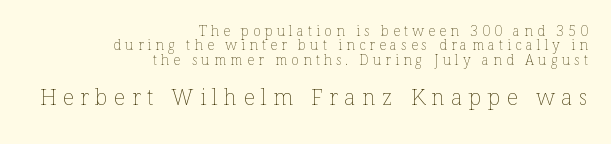
The image shows 22 px text type, upright; set right-aligned, tight line spacing (1.03x), unusually wide letter spacing (+0.29 em), not underlined; the second (bottom) block is 1.57x larger.
